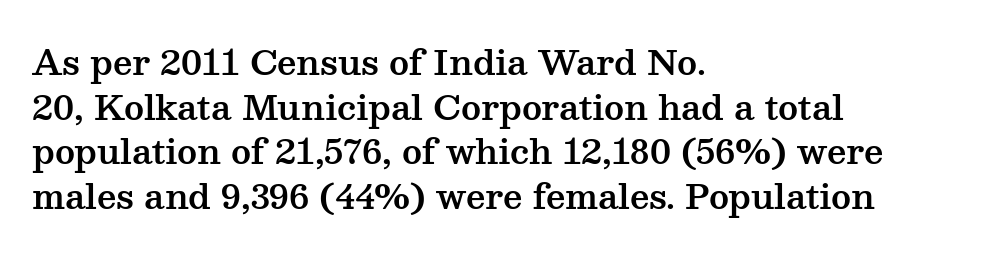
{"serif": "yes", "italic": "no", "width": "wide", "stroke_contrast": "medium", "x_height": "medium", "monospaced": "no", "underline": "no", "align": "left", "line_spacing": "normal", "line_spacing_ratio": 1.31, "letter_spacing": "normal", "letter_spacing_em": 0.0, "glyph_px": 34}
